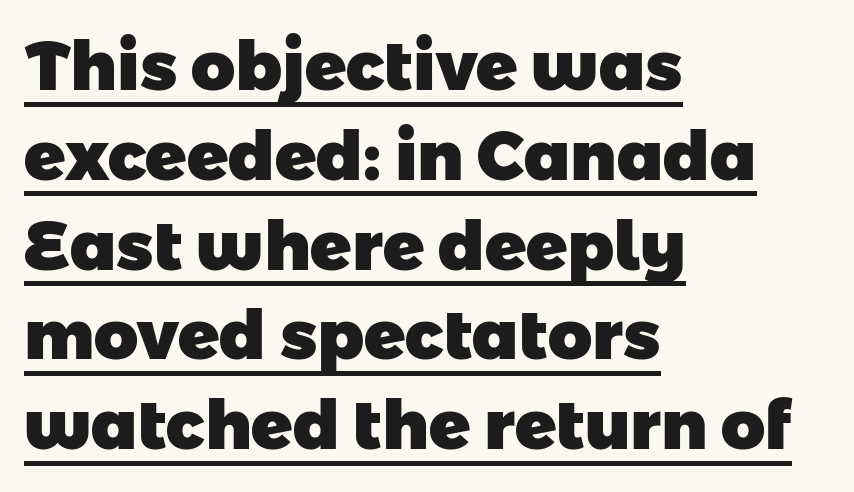
Note: no serifs on the glyphs. Typographic density is high because the face is bold. In CSS terms this would be text-align: left. Does extra space separate the letters? No, they use regular spacing. Emphasis is given by a line drawn under the lettering.
